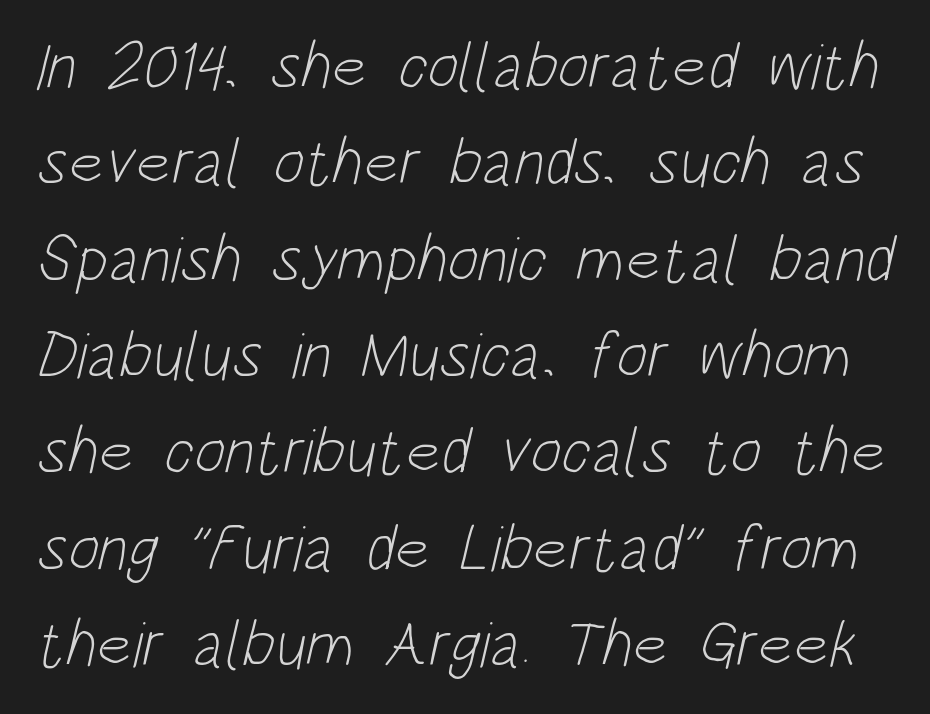
Nobody touched the tracking dial on this one. The cut favours lightness, reaching ordinary text weight at its darkest. Here the designer chose a conventional face with non-uniform glyph widths. Just letters on the line, the space beneath them empty.
